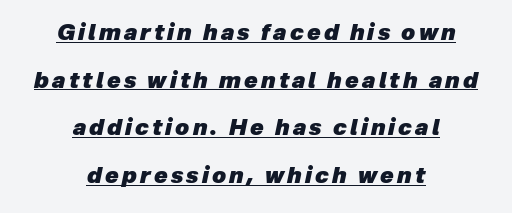
Q: Is the text bold? A: Yes.
Q: Is the text italic (slanted)? A: Yes, it leans right by about 12 degrees.
Q: Is the text underlined? A: Yes.
Q: How is the paragraph aligned? A: Centered.
Q: Is the spacing between lines tight, normal or loose? A: Loose.
